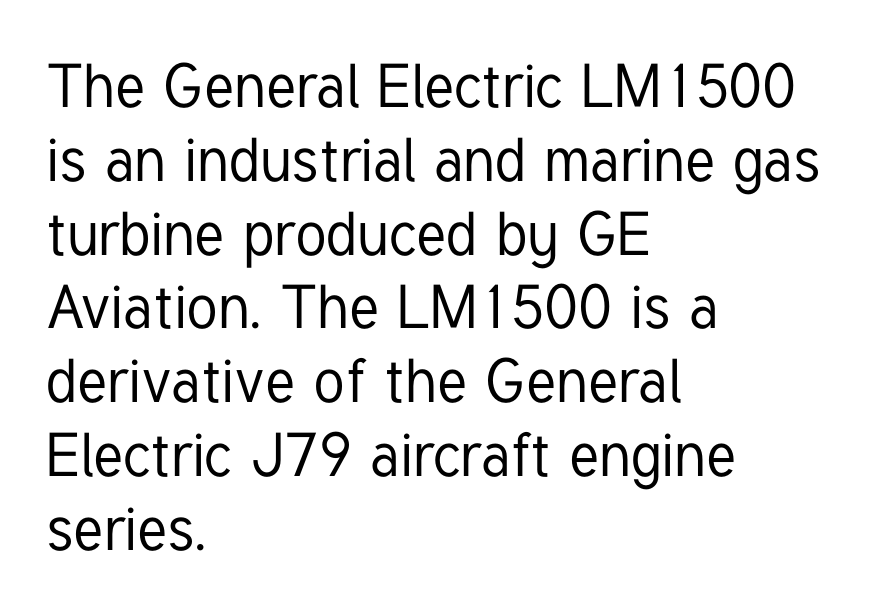
The image shows 61 px condensed sans-serif type, upright; set left-aligned, line spacing 1.21x, normal letter spacing, not underlined; low stroke contrast and a medium x-height.
